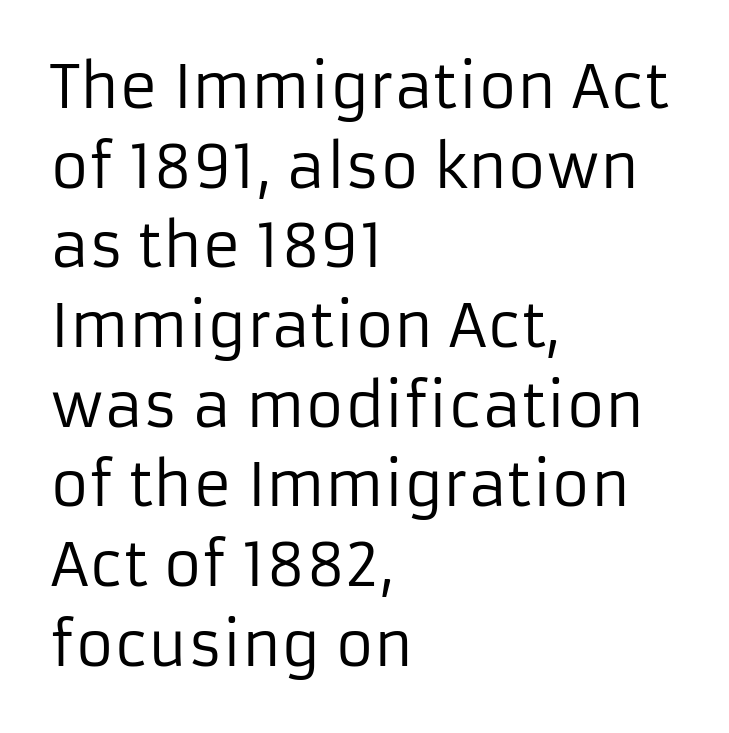
The image shows 59 px regular-weight sans-serif type, upright; set left-aligned, normal line spacing (1.35x), normal letter spacing, not underlined; low stroke contrast and a medium x-height.
